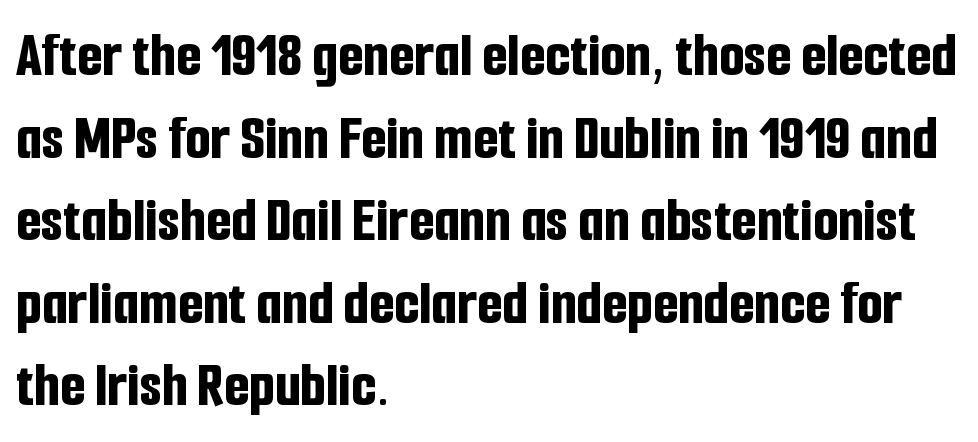
{"serif": "no", "italic": "no", "bold": "yes", "weight": "bold", "width": "condensed", "stroke_contrast": "low", "x_height": "medium", "monospaced": "no", "underline": "no", "align": "left", "line_spacing": "normal", "line_spacing_ratio": 1.27, "letter_spacing": "normal", "letter_spacing_em": 0.0, "glyph_px": 65}
